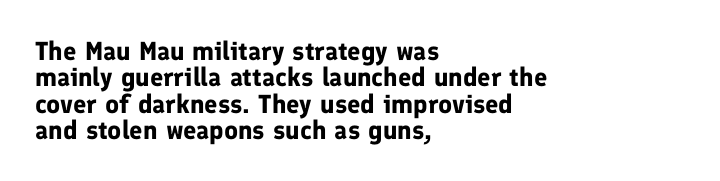
Set as a true bold cut, around the 700 mark. The letters stand straight up with perfectly vertical stems. The space beneath each line is pristine and unruled. Alignment: flush left. The line-height multiplier appears low, near solid setting.
